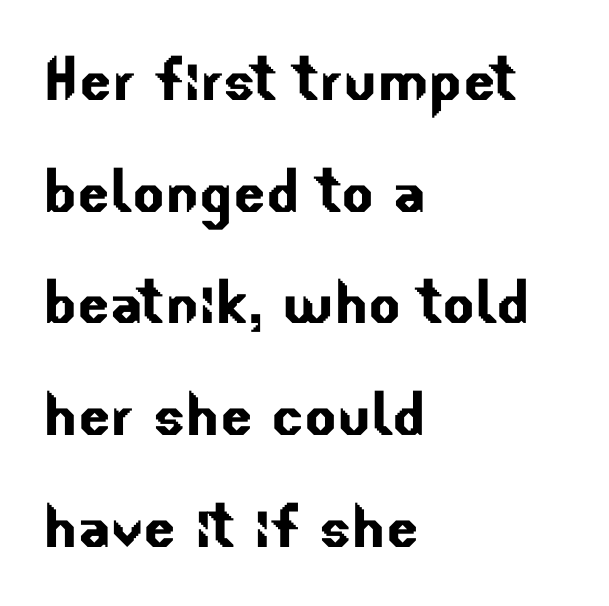
Leading: standard. Short note: letters normally spaced. The typesetter chose a ragged-right arrangement here. The passage shown is typed in a proportional face where columns would drift.
